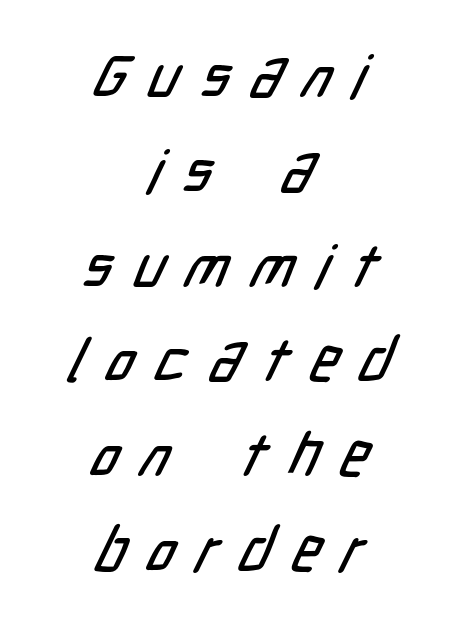
{"serif": "no", "width": "condensed", "stroke_contrast": "low", "x_height": "medium", "monospaced": "no", "underline": "no", "align": "center", "line_spacing": "normal", "line_spacing_ratio": 1.58, "letter_spacing": "wide", "letter_spacing_em": 0.36, "glyph_px": 60}
